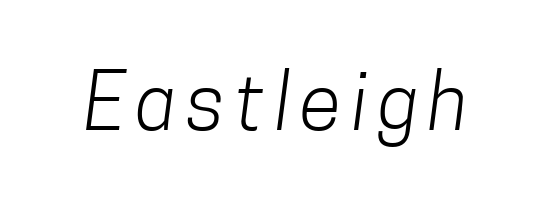
{"serif": "no", "bold": "no", "weight": "light", "width": "condensed", "stroke_contrast": "low", "x_height": "medium", "monospaced": "no", "underline": "no", "glyph_px": 77}
